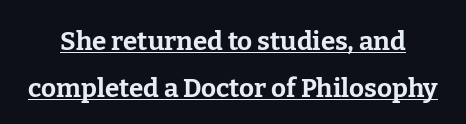
{"italic": "no", "bold": "yes", "underline": "yes", "line_spacing_ratio": 1.79, "letter_spacing": "normal", "letter_spacing_em": 0.0, "glyph_px": 26}
